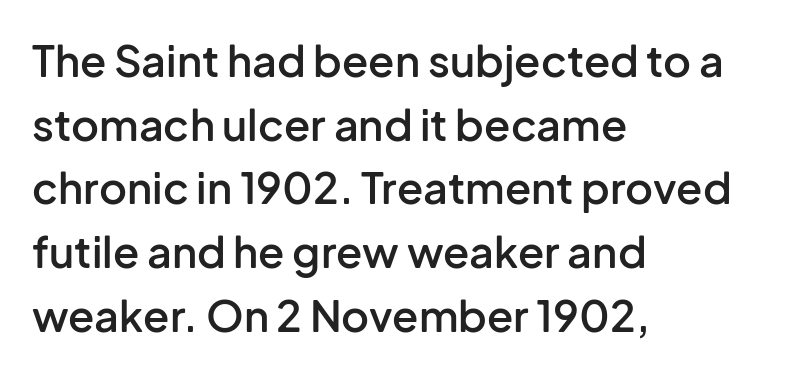
The image shows 43 px semibold sans-serif type, upright; set left-aligned, normal line spacing (1.48x), normal letter spacing, not underlined; low stroke contrast and a medium x-height.
